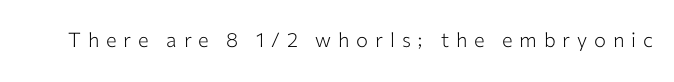
Q: Is the text bold? A: No.
Q: Is the text italic (slanted)? A: No, it is upright.
Q: Is the text underlined? A: No.
Q: Is the spacing between letters normal or unusually wide? A: Unusually wide.
